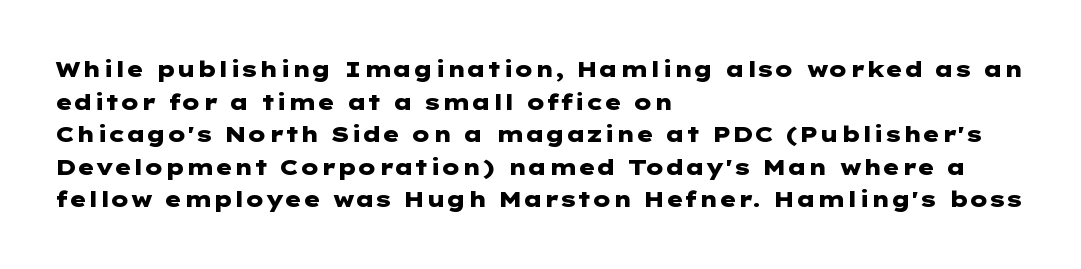
The letters stand straight up with perfectly vertical stems. Vertical spacing — default. Beneath every word, the page is bare. Typeset ragged right — the left edge is the straight one.
